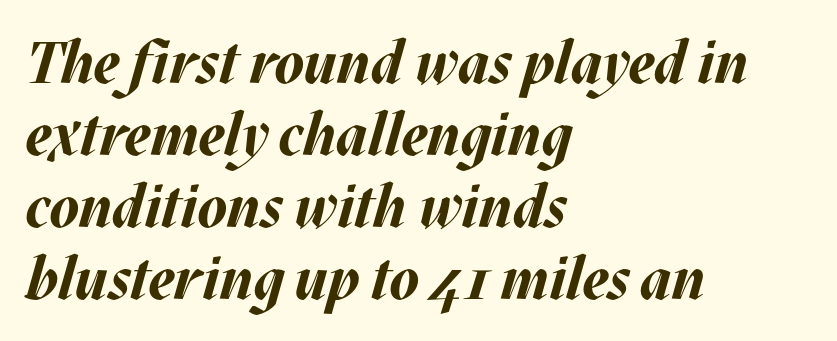
{"italic": "yes", "lean": "right", "slant_degrees": 17, "bold": "yes", "weight": "bold", "width": "normal", "stroke_contrast": "medium", "x_height": "large", "monospaced": "no", "underline": "no", "align": "left", "line_spacing_ratio": 1.22, "letter_spacing": "normal", "letter_spacing_em": 0.0, "glyph_px": 59}
